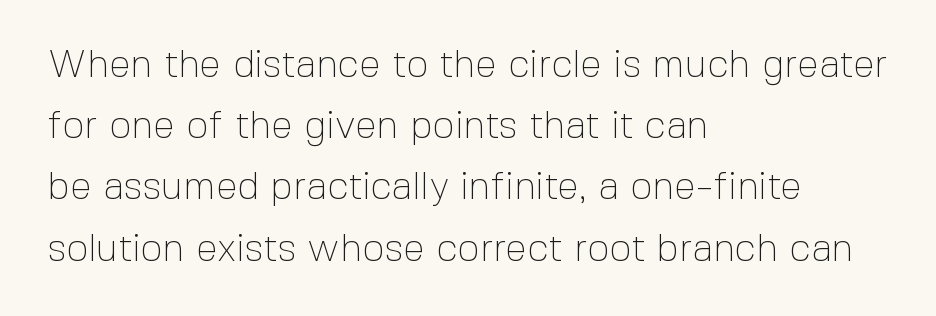
This rendering features lettering with no underline. Think of a printed novel: that variable character pitch is what you see here. Stroke terminals: plain, sans-serif. Caption: face not bold, strokes unweighted.
